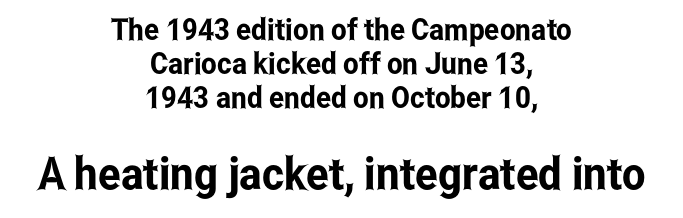
Q: Is the text italic (slanted)? A: No, it is upright.
Q: Is the typeface a serif or a sans-serif typeface? A: Sans-serif.
Q: Is the text underlined? A: No.
Q: How is the paragraph aligned? A: Centered.
Q: Is the spacing between letters normal or unusually wide? A: Normal.
Q: Is the spacing between lines tight, normal or loose? A: Tight.
Q: Which block of text is set in a larger size, the first (top) or the second (bottom)? A: The second (bottom) one.
Q: Width (condensed, normal, or wide)? A: Condensed.
Q: Stroke contrast? A: Low.
Q: x-height? A: Medium.
Q: Monospaced? A: No.
